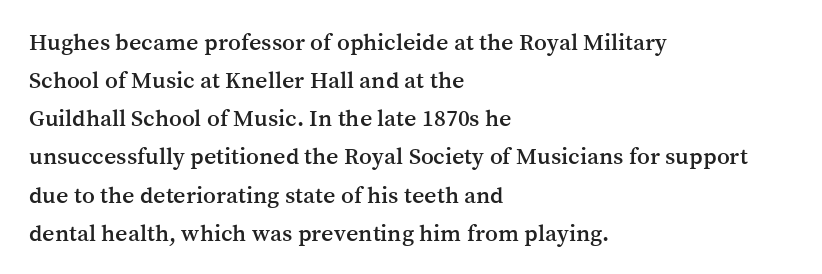
{"italic": "no", "underline": "no", "align": "left", "line_spacing": "normal", "line_spacing_ratio": 1.59, "letter_spacing": "normal", "letter_spacing_em": 0.0, "glyph_px": 24}
